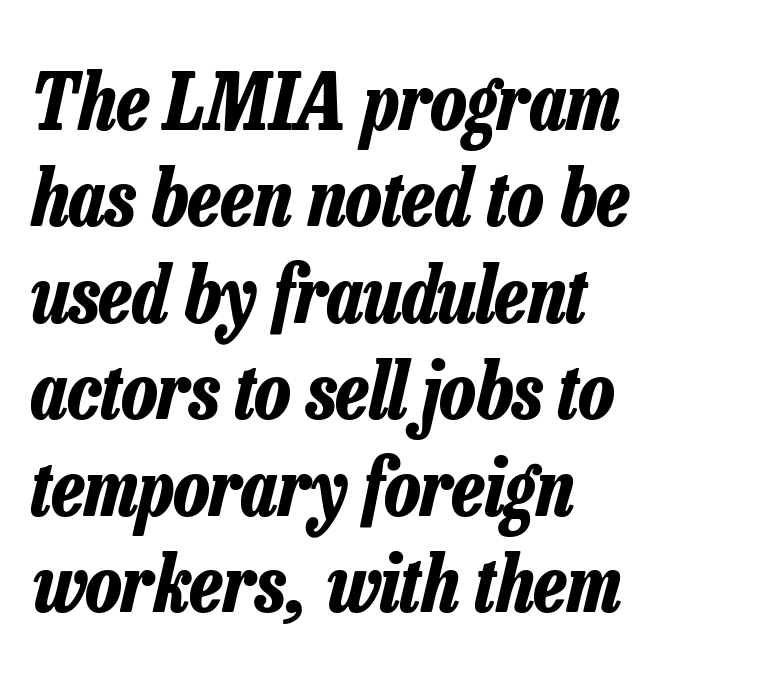
{"italic": "yes", "lean": "right", "slant_degrees": 13, "bold": "yes", "weight": "bold", "width": "condensed", "stroke_contrast": "low", "x_height": "medium", "monospaced": "no", "underline": "no", "align": "left", "line_spacing_ratio": 1.22, "letter_spacing": "normal", "letter_spacing_em": 0.0, "glyph_px": 79}
